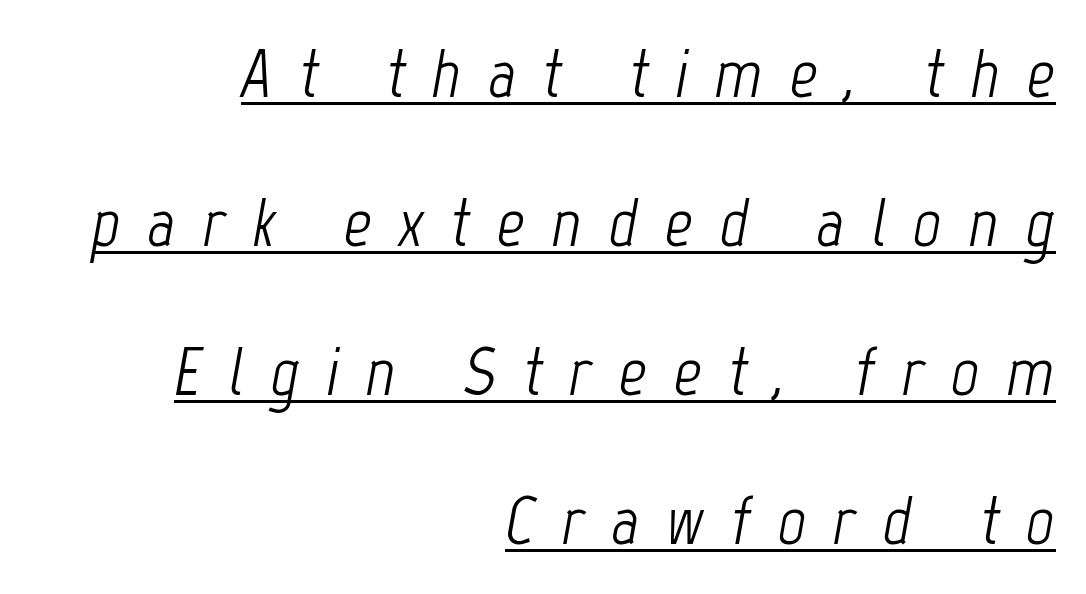
{"italic": "yes", "lean": "right", "slant_degrees": 12, "bold": "no", "weight": "light", "width": "condensed", "stroke_contrast": "low", "x_height": "medium", "monospaced": "no", "underline": "yes", "align": "right", "line_spacing": "loose", "line_spacing_ratio": 2.16, "letter_spacing": "wide", "letter_spacing_em": 0.39, "glyph_px": 69}
